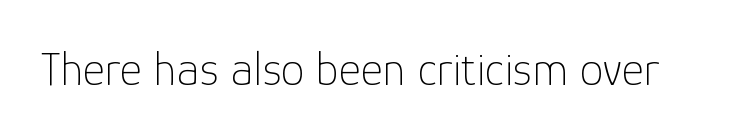
{"serif": "no", "italic": "no", "bold": "no", "weight": "thin", "width": "normal", "stroke_contrast": "low", "x_height": "medium", "monospaced": "no", "underline": "no", "letter_spacing": "normal", "letter_spacing_em": 0.0, "glyph_px": 48}
